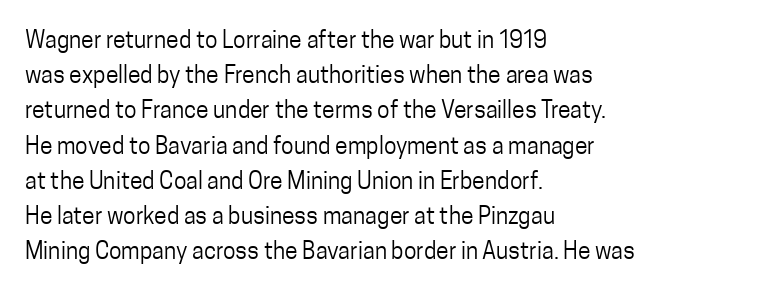
The image shows 23 px text type, upright; set left-aligned, normal line spacing (1.53x), normal letter spacing, not underlined.
